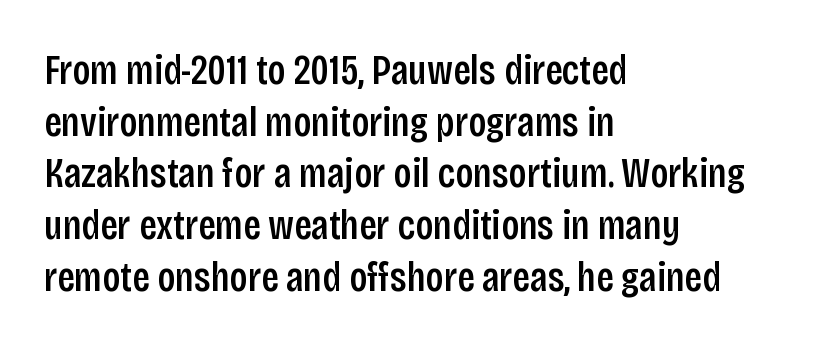
{"serif": "no", "italic": "no", "width": "condensed", "stroke_contrast": "low", "x_height": "large", "monospaced": "no", "underline": "no", "align": "left", "line_spacing_ratio": 1.23, "letter_spacing": "normal", "letter_spacing_em": 0.0, "glyph_px": 42}
